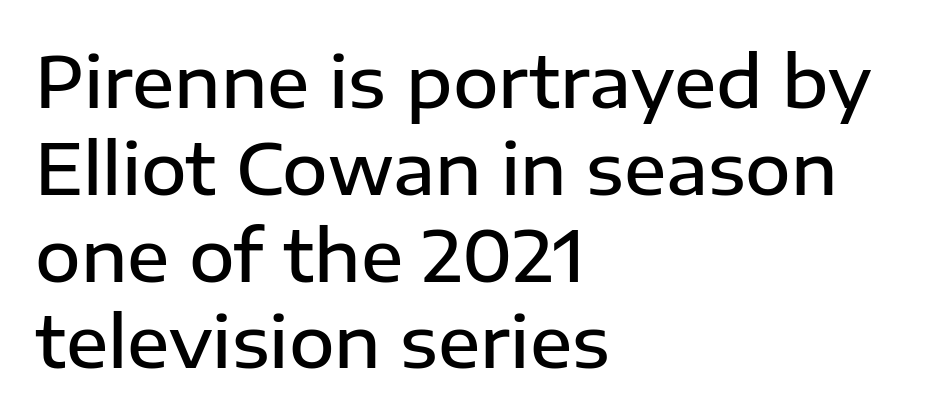
The area under the type is left untouched. In terms of letterspacing, this is plain default setting. Tall strokes in this sample are plumb rather than angled. The lines are quadded left. Nope, no serifs anywhere on these letters. The letters advance in unequal steps, a hallmark of proportional type.
